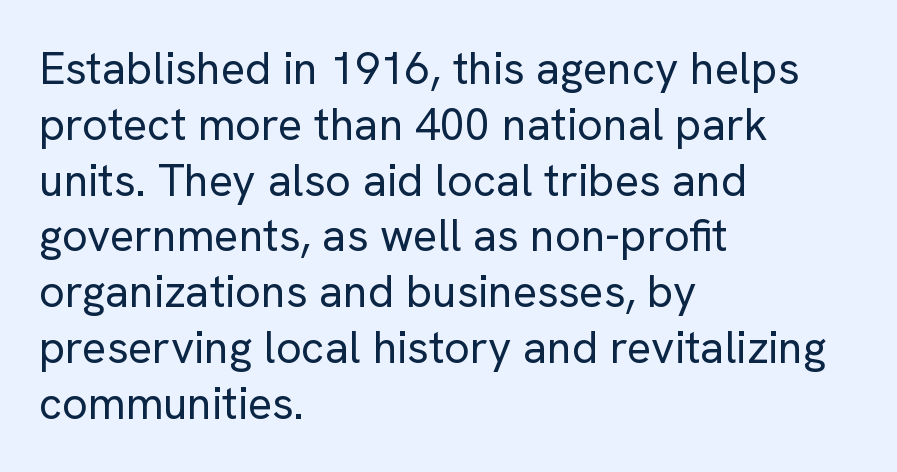
Q: Is the text bold? A: No.
Q: Is the text italic (slanted)? A: No, it is upright.
Q: Is the typeface a serif or a sans-serif typeface? A: Sans-serif.
Q: Is the text underlined? A: No.
Q: How is the paragraph aligned? A: Left-aligned.
Q: Is the spacing between letters normal or unusually wide? A: Normal.
Q: Width (condensed, normal, or wide)? A: Normal.
Q: Stroke contrast? A: Low.
Q: x-height? A: Medium.
Q: Monospaced? A: No.
